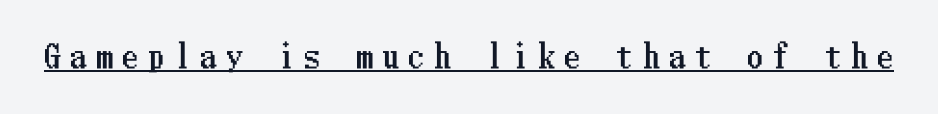
The image shows 31 px condensed type, upright; set unusually wide letter spacing (+0.34 em), underlined; low stroke contrast and a medium x-height.
